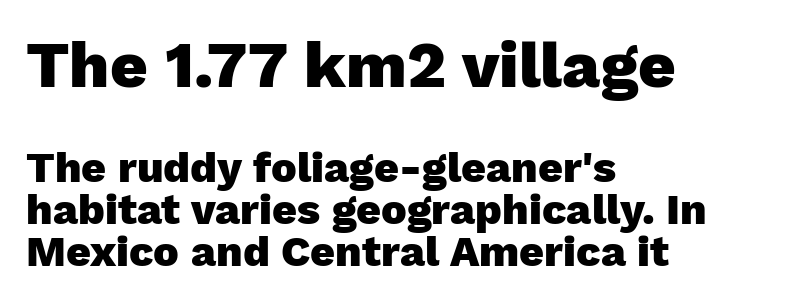
Q: Is the text bold? A: Yes.
Q: Is the text italic (slanted)? A: No, it is upright.
Q: Is the typeface a serif or a sans-serif typeface? A: Sans-serif.
Q: Is the text underlined? A: No.
Q: How is the paragraph aligned? A: Left-aligned.
Q: Is the spacing between letters normal or unusually wide? A: Normal.
Q: Is the spacing between lines tight, normal or loose? A: Tight.
Q: Which block of text is set in a larger size, the first (top) or the second (bottom)? A: The first (top) one.
Q: Width (condensed, normal, or wide)? A: Normal.
Q: Stroke contrast? A: Low.
Q: x-height? A: Medium.
Q: Monospaced? A: No.
